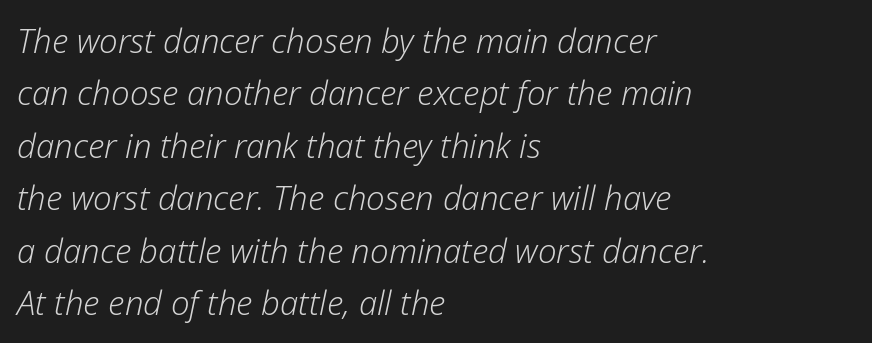
{"italic": "yes", "lean": "right", "slant_degrees": 12, "bold": "no", "weight": "light", "width": "normal", "stroke_contrast": "low", "x_height": "medium", "monospaced": "no", "underline": "no", "align": "left", "line_spacing": "normal", "line_spacing_ratio": 1.59, "letter_spacing": "normal", "letter_spacing_em": 0.0, "glyph_px": 33}
